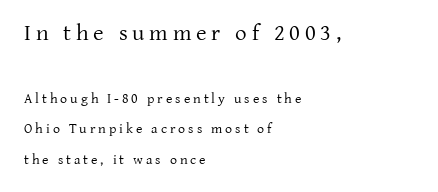
Q: Is the text bold? A: No.
Q: Is the text italic (slanted)? A: No, it is upright.
Q: Is the text underlined? A: No.
Q: How is the paragraph aligned? A: Left-aligned.
Q: Is the spacing between letters normal or unusually wide? A: Unusually wide.
Q: Is the spacing between lines tight, normal or loose? A: Loose.
Q: Which block of text is set in a larger size, the first (top) or the second (bottom)? A: The first (top) one.
